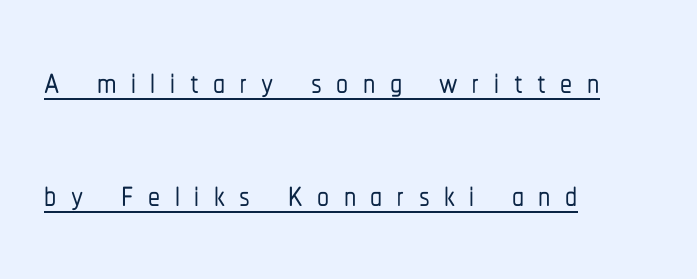
Q: Is the text italic (slanted)? A: No, it is upright.
Q: Is the typeface a serif or a sans-serif typeface? A: Sans-serif.
Q: Is the text underlined? A: Yes.
Q: How is the paragraph aligned? A: Left-aligned.
Q: Is the spacing between letters normal or unusually wide? A: Unusually wide.
Q: Is the spacing between lines tight, normal or loose? A: Loose.
Q: Width (condensed, normal, or wide)? A: Condensed.
Q: Stroke contrast? A: Low.
Q: x-height? A: Medium.
Q: Monospaced? A: No.
